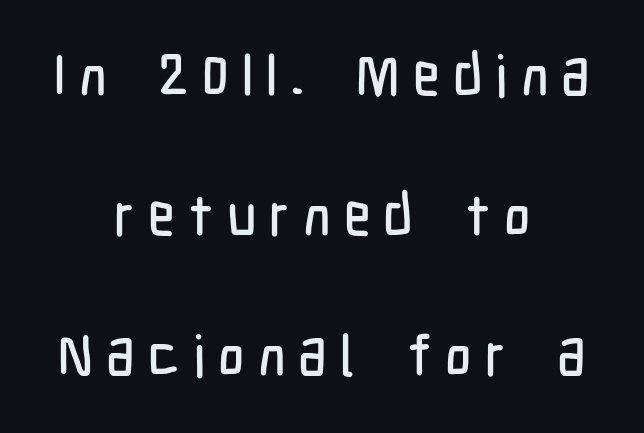
{"serif": "no", "italic": "no", "width": "condensed", "stroke_contrast": "low", "x_height": "medium", "monospaced": "no", "underline": "no", "align": "center", "line_spacing": "loose", "line_spacing_ratio": 2.46, "letter_spacing": "wide", "letter_spacing_em": 0.23, "glyph_px": 57}
